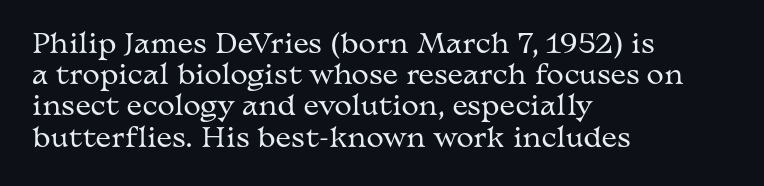
The image shows 26 px text type, upright; set left-aligned, line spacing 1.2x, normal letter spacing, not underlined.
